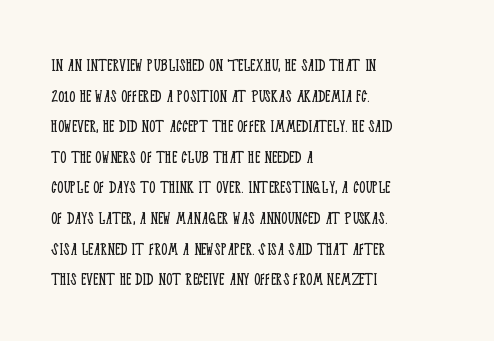
{"italic": "no", "bold": "no", "underline": "no", "align": "left", "line_spacing": "normal", "line_spacing_ratio": 1.53, "letter_spacing": "normal", "letter_spacing_em": 0.0, "glyph_px": 20}
